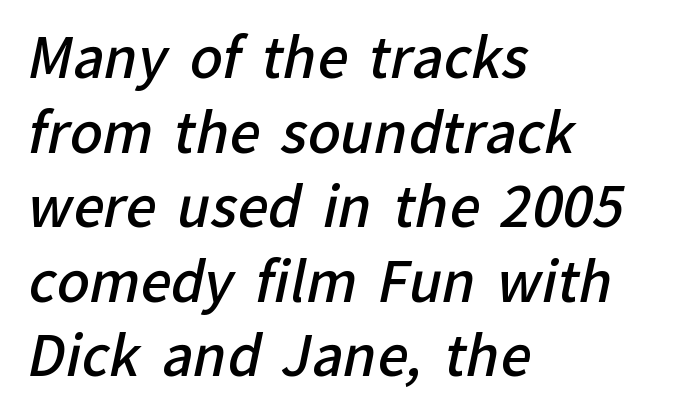
{"serif": "no", "bold": "semi", "weight": "semibold", "width": "normal", "stroke_contrast": "low", "x_height": "medium", "monospaced": "no", "underline": "no", "align": "left", "line_spacing": "normal", "line_spacing_ratio": 1.38, "letter_spacing": "normal", "letter_spacing_em": 0.0, "glyph_px": 54}
